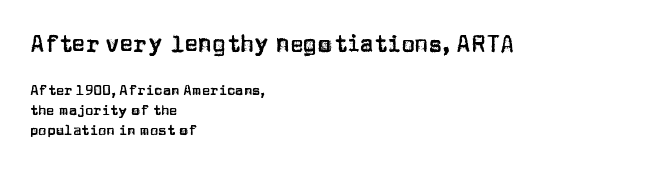
Q: Is the text italic (slanted)? A: No, it is upright.
Q: Is the text underlined? A: No.
Q: How is the paragraph aligned? A: Left-aligned.
Q: Is the spacing between letters normal or unusually wide? A: Normal.
Q: Is the spacing between lines tight, normal or loose? A: Normal.
Q: Which block of text is set in a larger size, the first (top) or the second (bottom)? A: The first (top) one.
